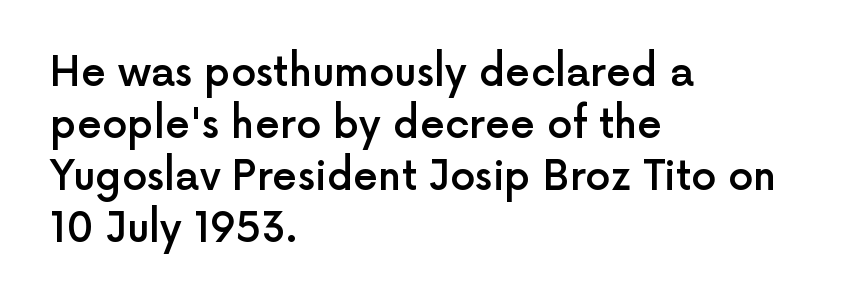
Q: Is the text bold? A: Semi-bold.
Q: Is the text italic (slanted)? A: No, it is upright.
Q: Is the typeface a serif or a sans-serif typeface? A: Sans-serif.
Q: Is the text underlined? A: No.
Q: How is the paragraph aligned? A: Left-aligned.
Q: Is the spacing between letters normal or unusually wide? A: Normal.
Q: Is the spacing between lines tight, normal or loose? A: Normal.
Q: Width (condensed, normal, or wide)? A: Normal.
Q: x-height? A: Medium.
Q: Monospaced? A: No.
